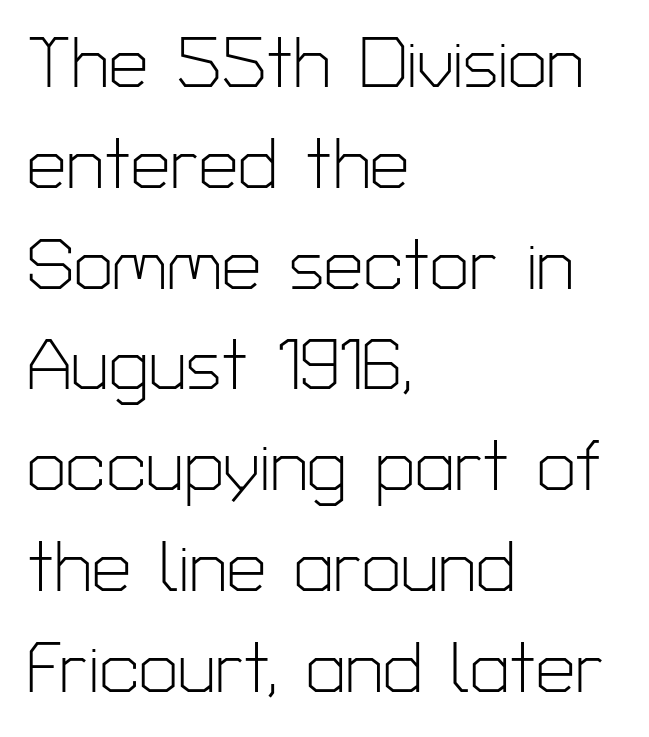
The image shows 70 px light sans-serif type, upright; set left-aligned, normal line spacing (1.44x), normal letter spacing, not underlined; low stroke contrast and a medium x-height.
